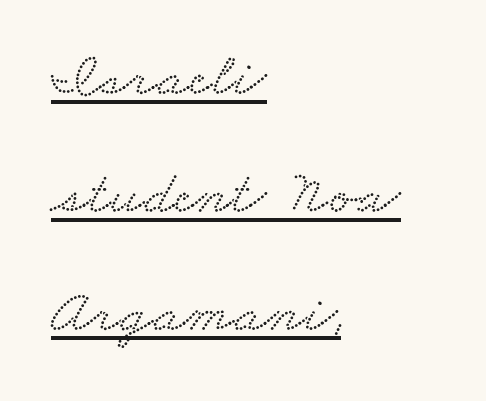
Q: Is the typeface a serif or a sans-serif typeface? A: Serif.
Q: Is the text underlined? A: Yes.
Q: How is the paragraph aligned? A: Left-aligned.
Q: Is the spacing between letters normal or unusually wide? A: Normal.
Q: Is the spacing between lines tight, normal or loose? A: Loose.
Q: Width (condensed, normal, or wide)? A: Wide.
Q: Stroke contrast? A: Low.
Q: x-height? A: Small.
Q: Monospaced? A: No.
